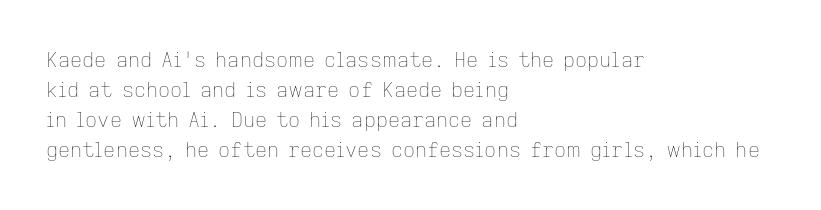
Q: Is the text bold? A: No.
Q: Is the text italic (slanted)? A: No, it is upright.
Q: Is the text underlined? A: No.
Q: How is the paragraph aligned? A: Left-aligned.
Q: Is the spacing between letters normal or unusually wide? A: Normal.
Q: Is the spacing between lines tight, normal or loose? A: Normal.
